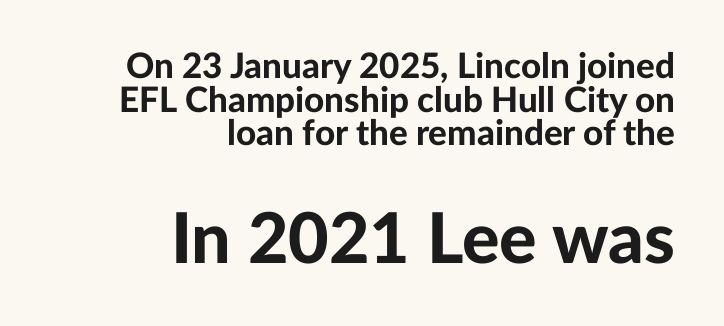
Q: Is the text bold? A: Yes.
Q: Is the text italic (slanted)? A: No, it is upright.
Q: Is the typeface a serif or a sans-serif typeface? A: Sans-serif.
Q: Is the text underlined? A: No.
Q: How is the paragraph aligned? A: Right-aligned.
Q: Is the spacing between letters normal or unusually wide? A: Normal.
Q: Is the spacing between lines tight, normal or loose? A: Tight.
Q: Which block of text is set in a larger size, the first (top) or the second (bottom)? A: The second (bottom) one.
Q: Width (condensed, normal, or wide)? A: Normal.
Q: Stroke contrast? A: Low.
Q: x-height? A: Medium.
Q: Monospaced? A: No.
